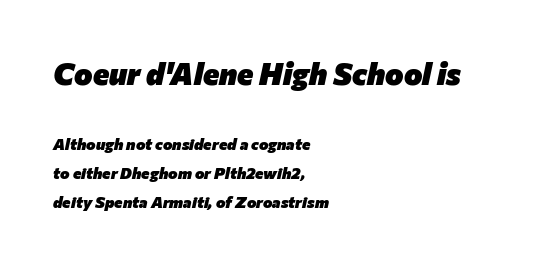
The image shows 31 px heavy type, italic (leaning right); set left-aligned, line spacing 1.79x, normal letter spacing, not underlined; the first (top) block is 1.94x larger; low stroke contrast and a medium x-height.
